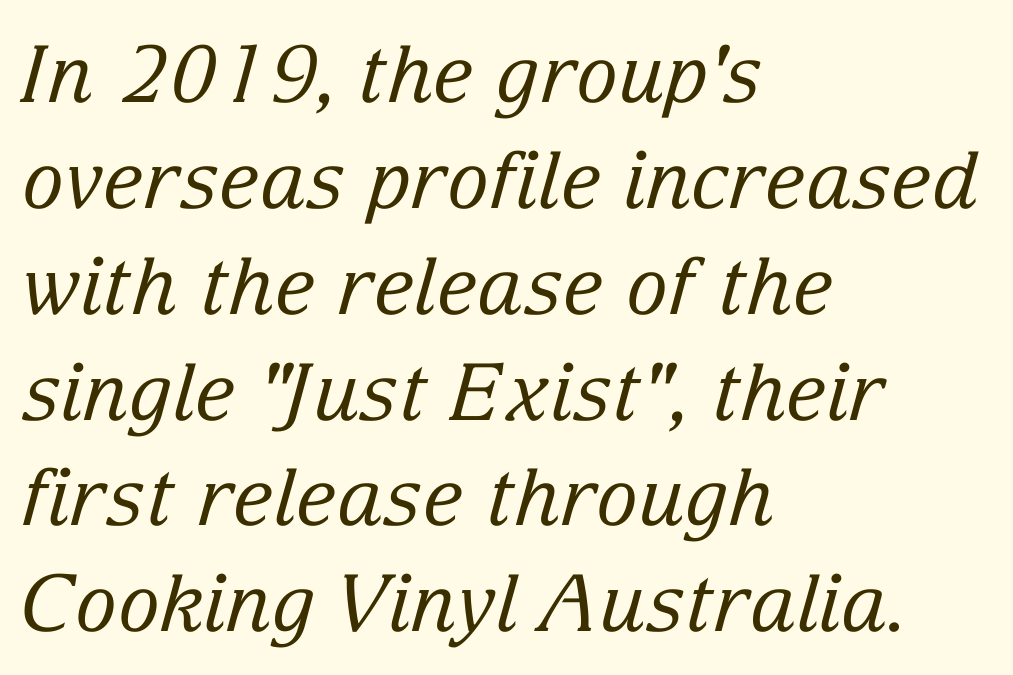
Is the block centered? No — it sits flush against the left margin. Whoever set this chose a conventional vertical rhythm. This sample uses an oblique cut, with every glyph tilted off the vertical. The space beneath each line is pristine and unruled. The rendering uses natural spacing where letterforms have individual widths.
